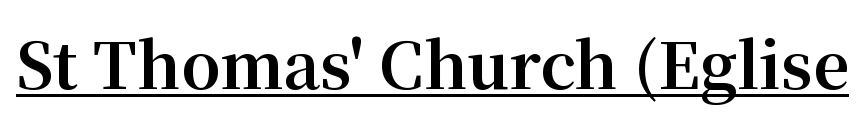
Font category for this specimen: serif. The string is rendered with underlining switched on. Spacing verdict: proportional, widths tailored to each character. The typography opts for an upright posture over an oblique one.
